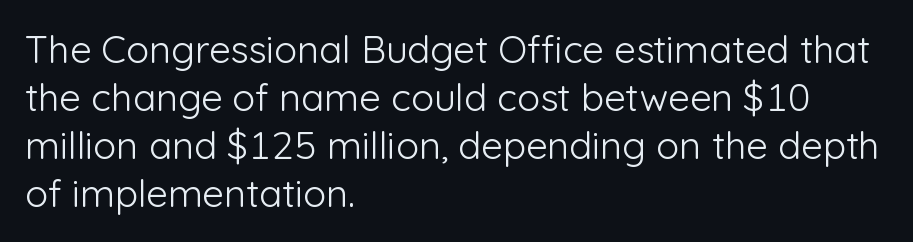
Q: Is the text bold? A: No.
Q: Is the text italic (slanted)? A: No, it is upright.
Q: Is the typeface a serif or a sans-serif typeface? A: Sans-serif.
Q: Is the text underlined? A: No.
Q: How is the paragraph aligned? A: Left-aligned.
Q: Is the spacing between letters normal or unusually wide? A: Normal.
Q: Is the spacing between lines tight, normal or loose? A: Normal.
Q: Width (condensed, normal, or wide)? A: Normal.
Q: Stroke contrast? A: Low.
Q: x-height? A: Medium.
Q: Monospaced? A: No.
